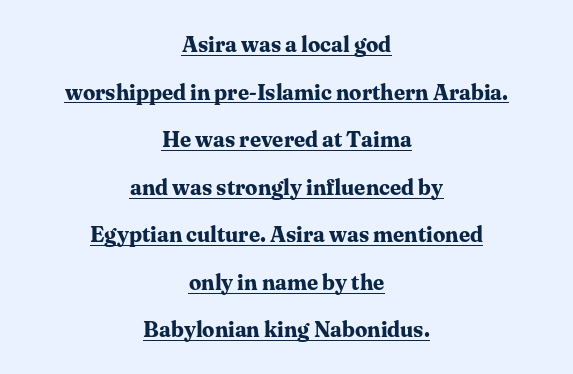
Notice how a bar underscores the lettering throughout. A typesetter would call this leading open, well beyond the default. The rendering positions every line midway between the sides. The glyphs have the mass of a bold cut.
